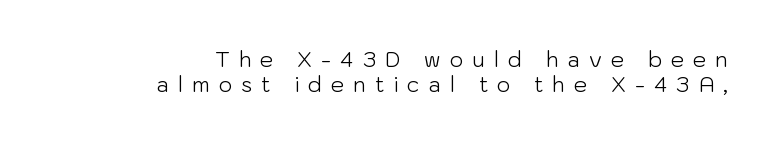
The image shows 21 px text type, upright; set right-aligned, line spacing 1.21x, unusually wide letter spacing (+0.43 em), not underlined.
